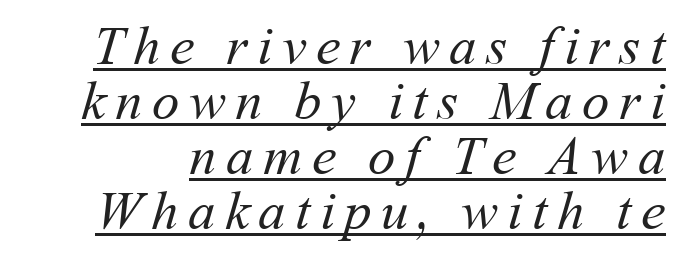
Q: Is the text bold? A: No.
Q: Is the text underlined? A: Yes.
Q: Is the spacing between lines tight, normal or loose? A: Tight.
Q: Width (condensed, normal, or wide)? A: Normal.
Q: Stroke contrast? A: Medium.
Q: x-height? A: Medium.
Q: Monospaced? A: No.
